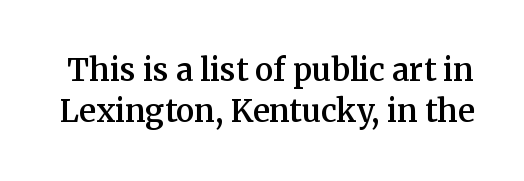
Ascenders rise straight up at ninety degrees. Is this a fixed-width face? No — the glyphs have proportional, varying widths. Is there much room between lines? A standard amount, neither cramped nor airy. The passage shown has conventional tracking throughout. The area under the type is left untouched.
